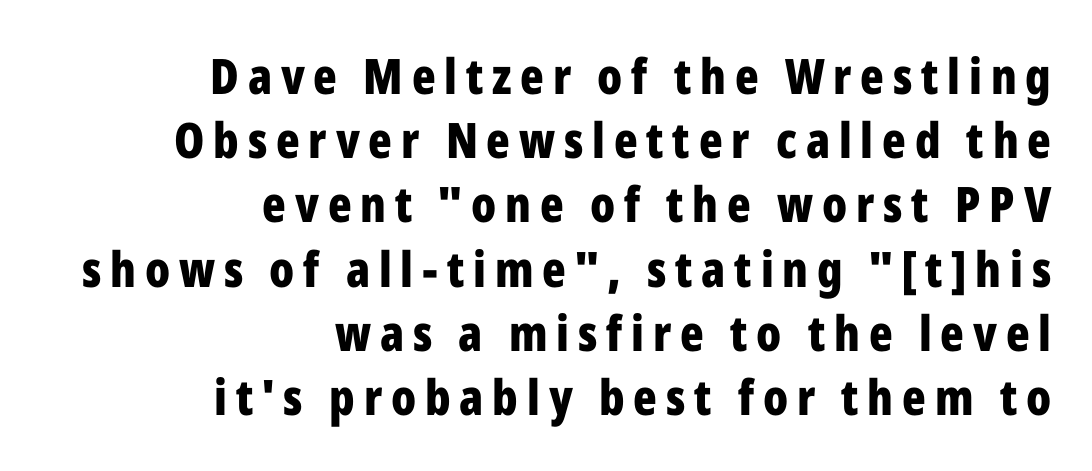
Q: Is the text bold? A: Yes.
Q: Is the text italic (slanted)? A: No, it is upright.
Q: Is the typeface a serif or a sans-serif typeface? A: Sans-serif.
Q: Is the text underlined? A: No.
Q: How is the paragraph aligned? A: Right-aligned.
Q: Is the spacing between lines tight, normal or loose? A: Normal.
Q: Width (condensed, normal, or wide)? A: Condensed.
Q: Stroke contrast? A: Low.
Q: x-height? A: Medium.
Q: Monospaced? A: No.
